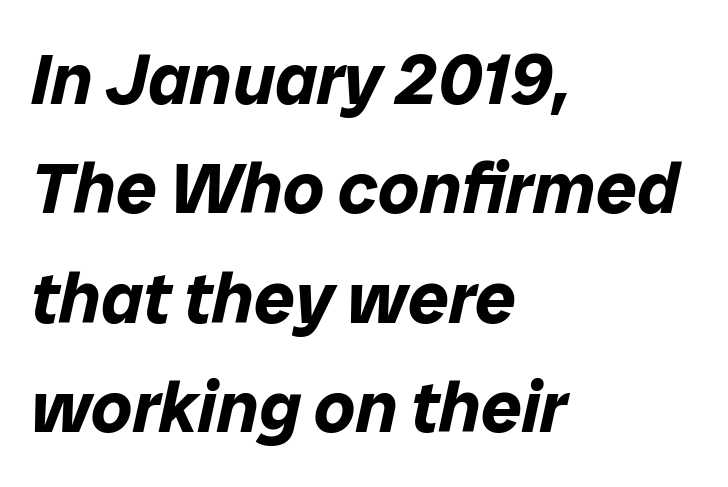
{"italic": "yes", "lean": "right", "slant_degrees": 12, "bold": "yes", "weight": "bold", "width": "normal", "stroke_contrast": "low", "x_height": "medium", "monospaced": "no", "underline": "no", "align": "left", "line_spacing": "normal", "line_spacing_ratio": 1.52, "letter_spacing": "normal", "letter_spacing_em": 0.0, "glyph_px": 72}
